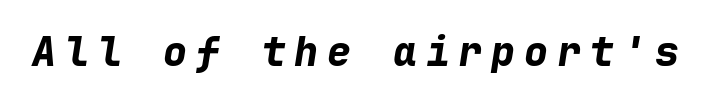
The image shows 40 px bold type, italic (leaning right), monospaced; set unusually wide letter spacing (+0.22 em), not underlined; low stroke contrast and a medium x-height.
